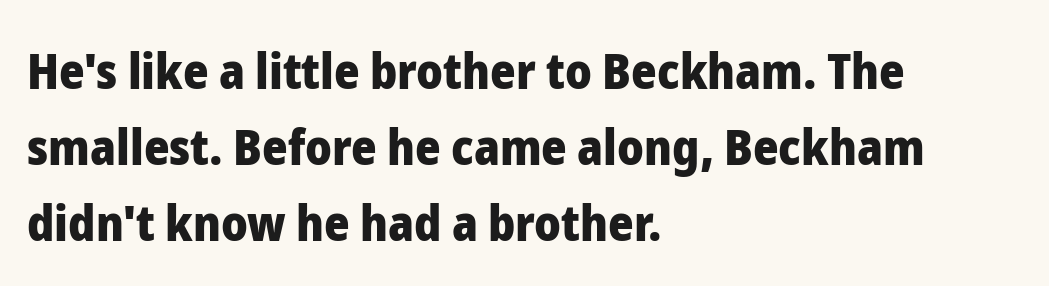
Q: Is the text bold? A: Yes.
Q: Is the text italic (slanted)? A: No, it is upright.
Q: Is the typeface a serif or a sans-serif typeface? A: Sans-serif.
Q: Is the text underlined? A: No.
Q: How is the paragraph aligned? A: Left-aligned.
Q: Is the spacing between letters normal or unusually wide? A: Normal.
Q: Is the spacing between lines tight, normal or loose? A: Normal.
Q: Width (condensed, normal, or wide)? A: Normal.
Q: Stroke contrast? A: Low.
Q: x-height? A: Medium.
Q: Monospaced? A: No.
